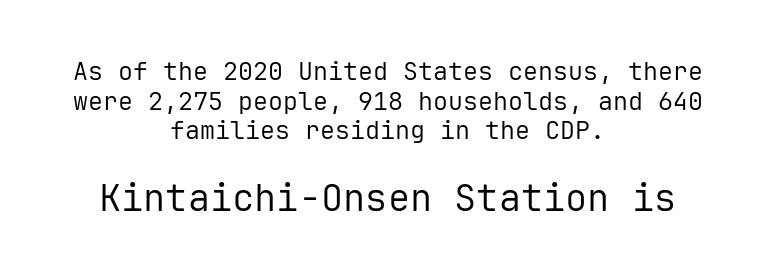
The image shows 37 px regular-weight sans-serif type, upright, monospaced; set centered, line spacing 1.19x, normal letter spacing, not underlined; the second (bottom) block is 1.48x larger; low stroke contrast and a medium x-height.
